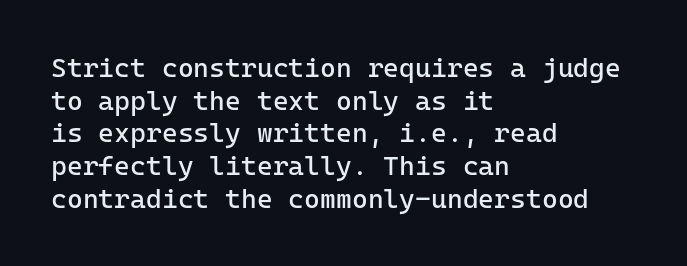
What stands out about the letter spacing? Nothing — it is the standard amount. This is not heavy type; no bold has been used. Just letters on the line, the space beneath them empty. Notice how the stems are strictly vertical — no italics here. This rendering uses left alignment, leaving the right contour irregular.
